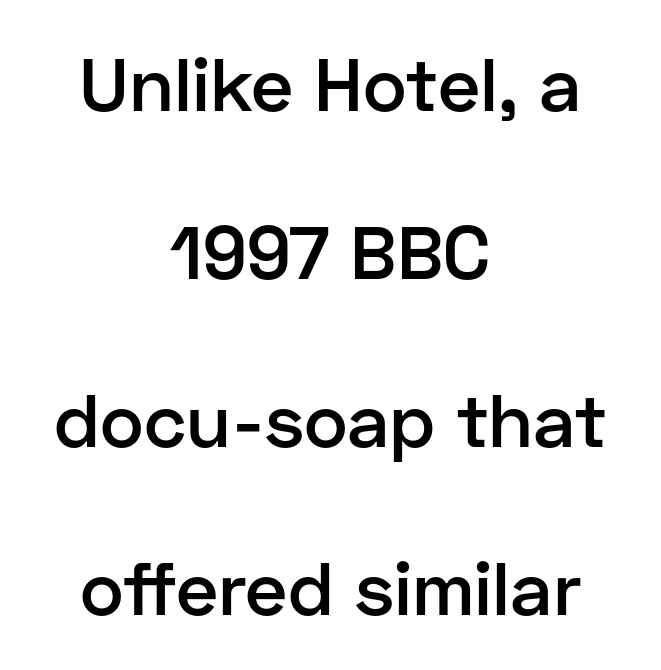
Each word holds together tightly as a unit, with standard inter-letter gaps. Look at the stroke-to-counter ratio: somewhat heavy, a semibold. The font's upright variant was chosen for this text. The leading is generous, giving the passage an open texture. The lines in this sample share a center point and differ in where they start and stop. Anything drawn beneath the words? Only blank space.
